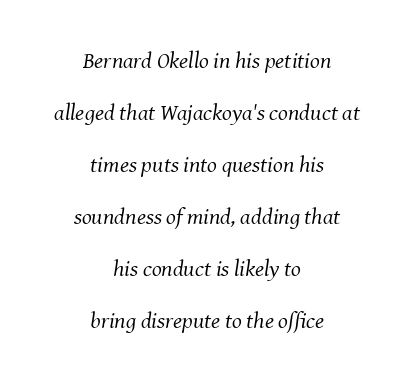
{"italic": "yes", "lean": "right", "slant_degrees": 8, "bold": "no", "underline": "no", "align": "center", "line_spacing": "loose", "line_spacing_ratio": 2.26, "letter_spacing": "normal", "letter_spacing_em": 0.0, "glyph_px": 23}
